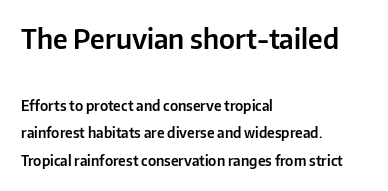
{"italic": "no", "underline": "no", "align": "left", "line_spacing": "loose", "line_spacing_ratio": 1.97, "letter_spacing": "normal", "letter_spacing_em": 0.0, "larger_block": "first", "size_ratio": 1.93, "glyph_px": 27}
